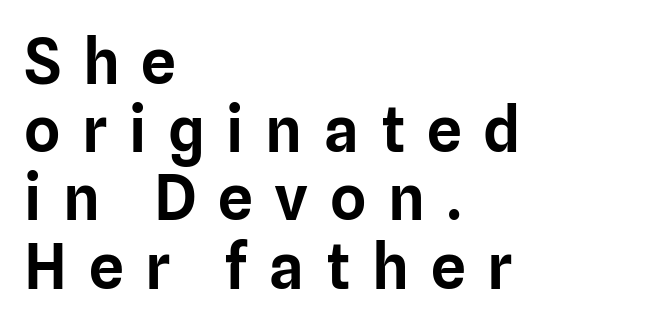
These lines are rendered in a variable-pitch font. Ordinary non-slanted type is in use. The tracking jumps out immediately: characters are airy and widely separated. The designer dialed line spacing down below the default. All the whitespace from short lines collects on the right.
